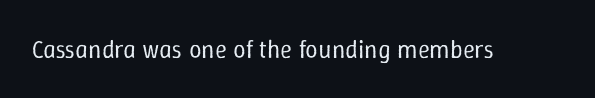
Q: Is the text bold? A: No.
Q: Is the text italic (slanted)? A: No, it is upright.
Q: Is the text underlined? A: No.
Q: Is the spacing between letters normal or unusually wide? A: Normal.
